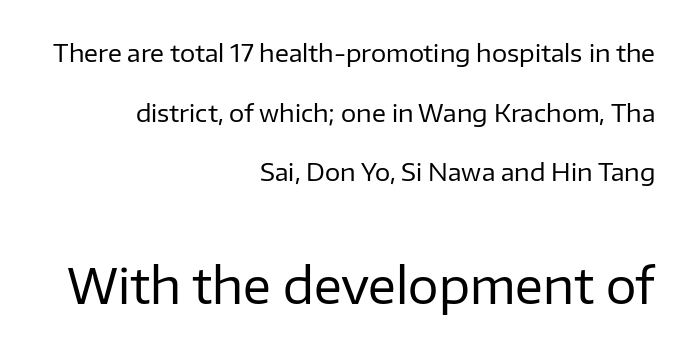
{"serif": "no", "italic": "no", "bold": "no", "weight": "regular", "width": "normal", "stroke_contrast": "low", "x_height": "medium", "monospaced": "no", "underline": "no", "align": "right", "line_spacing": "loose", "line_spacing_ratio": 2.48, "letter_spacing": "normal", "letter_spacing_em": 0.0, "larger_block": "second", "size_ratio": 2.0, "glyph_px": 48}
